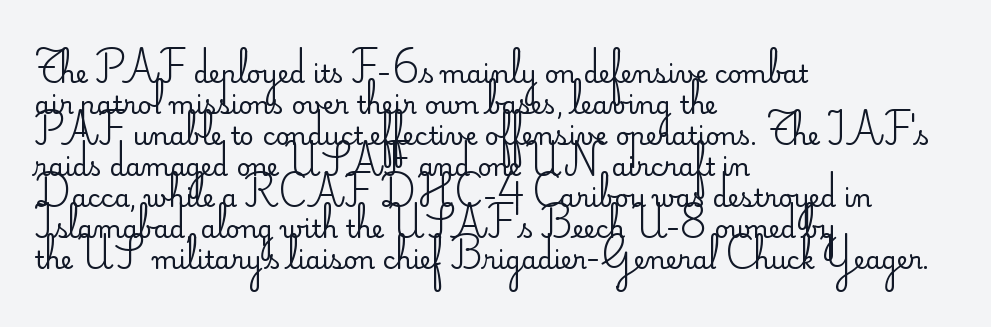
{"italic": "no", "bold": "no", "underline": "no", "align": "left", "line_spacing_ratio": 1.24, "letter_spacing": "normal", "letter_spacing_em": 0.0, "glyph_px": 25}
